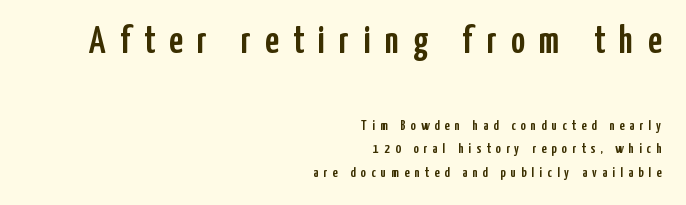
Q: Is the text italic (slanted)? A: No, it is upright.
Q: Is the typeface a serif or a sans-serif typeface? A: Sans-serif.
Q: Is the text underlined? A: No.
Q: How is the paragraph aligned? A: Right-aligned.
Q: Is the spacing between letters normal or unusually wide? A: Unusually wide.
Q: Is the spacing between lines tight, normal or loose? A: Normal.
Q: Which block of text is set in a larger size, the first (top) or the second (bottom)? A: The first (top) one.
Q: Width (condensed, normal, or wide)? A: Condensed.
Q: Stroke contrast? A: Low.
Q: x-height? A: Medium.
Q: Monospaced? A: No.
